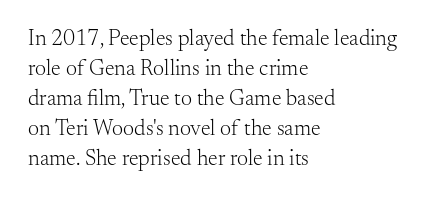
Reading down the column, the eye jumps a familiar distance to each next line. Left-aligned paragraph, ragged on the right. Check under the words: just untouched page. Nope, not italic — everything's standing straight.
